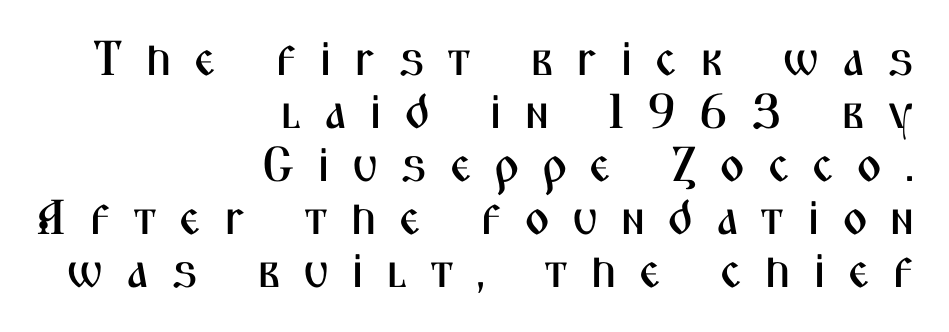
Q: Is the text italic (slanted)? A: No, it is upright.
Q: Is the typeface a serif or a sans-serif typeface? A: Sans-serif.
Q: Is the text underlined? A: No.
Q: How is the paragraph aligned? A: Right-aligned.
Q: Is the spacing between letters normal or unusually wide? A: Unusually wide.
Q: Is the spacing between lines tight, normal or loose? A: Tight.
Q: Width (condensed, normal, or wide)? A: Condensed.
Q: Stroke contrast? A: Medium.
Q: x-height? A: Medium.
Q: Monospaced? A: No.
